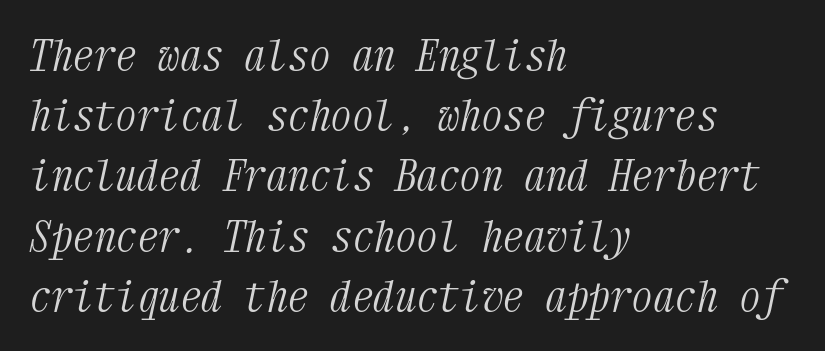
The image shows 43 px light, condensed serif type, italic (leaning right), monospaced; set left-aligned, normal line spacing (1.4x), normal letter spacing, not underlined; medium stroke contrast and a medium x-height.
